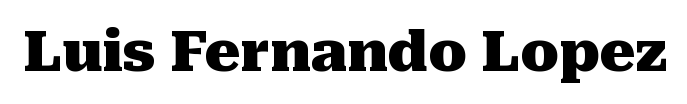
The foot of each line stays bare and open. Type style note: has serifs. The typography opts for an upright posture over an oblique one. Students, note that the glyphs here touch the page at normal intervals. A full-strength bold gives these letters their thick strokes. Spacing verdict: proportional, widths tailored to each character.
